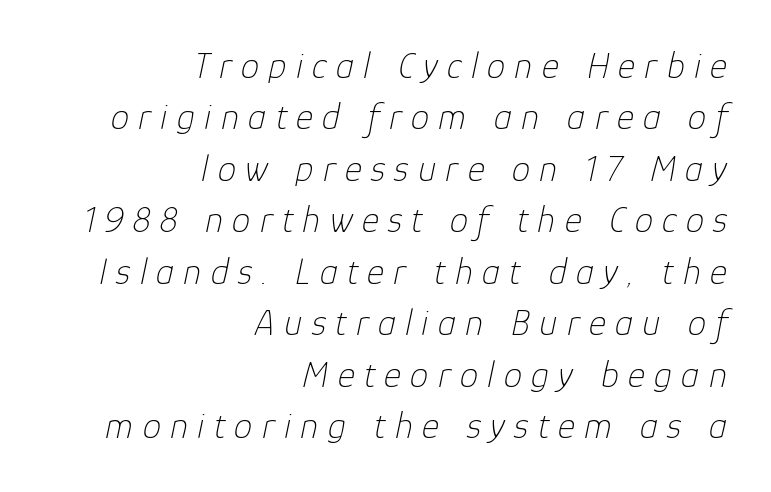
{"italic": "yes", "lean": "right", "slant_degrees": 12, "bold": "no", "weight": "thin", "width": "normal", "stroke_contrast": "low", "x_height": "medium", "monospaced": "no", "underline": "no", "align": "right", "line_spacing": "normal", "line_spacing_ratio": 1.39, "letter_spacing": "wide", "letter_spacing_em": 0.25, "glyph_px": 37}
